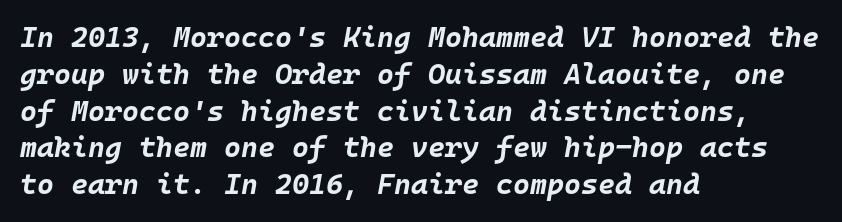
{"italic": "yes", "lean": "right", "slant_degrees": 10, "bold": "yes", "weight": "bold", "width": "normal", "stroke_contrast": "low", "x_height": "large", "monospaced": "yes", "underline": "no", "align": "left", "line_spacing": "normal", "line_spacing_ratio": 1.27, "letter_spacing": "normal", "letter_spacing_em": 0.0, "glyph_px": 29}
